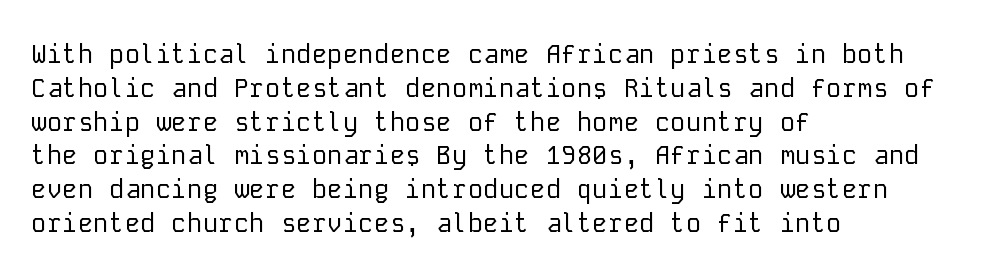
{"italic": "no", "bold": "no", "underline": "no", "align": "left", "line_spacing": "normal", "line_spacing_ratio": 1.3, "letter_spacing": "normal", "letter_spacing_em": 0.0, "glyph_px": 26}
